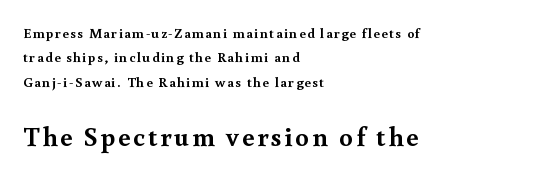
The passage shown is emphatically bold. Is the lower block the larger one? Yes — the lower block carries the bigger type. The area under the type is left untouched. Is there any slant? The stems are plumb.
